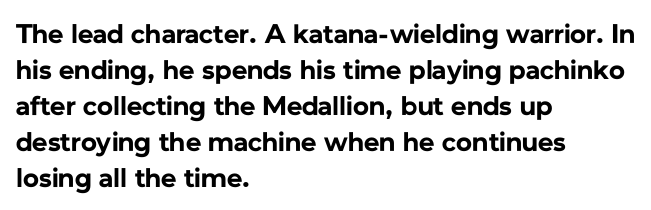
{"italic": "no", "bold": "yes", "underline": "no", "align": "left", "line_spacing": "normal", "line_spacing_ratio": 1.33, "letter_spacing": "normal", "letter_spacing_em": 0.0, "glyph_px": 27}
